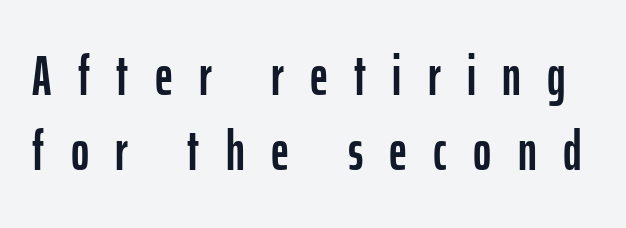
Descenders hang freely into open space. This is roman type, the default non-slanted kind. Spacing verdict: proportional, widths tailored to each character. These lines sit exactly where default settings would place them.
